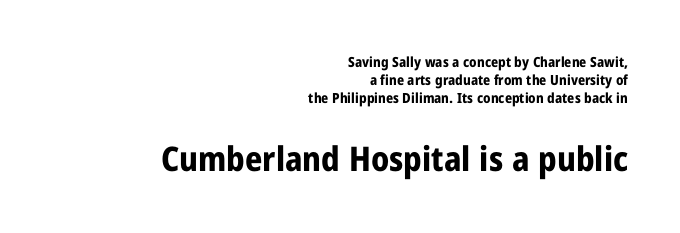
The image shows 34 px bold, condensed sans-serif type, upright; set right-aligned, normal line spacing (1.3x), normal letter spacing, not underlined; the second (bottom) block is 2.43x larger; low stroke contrast and a medium x-height.
